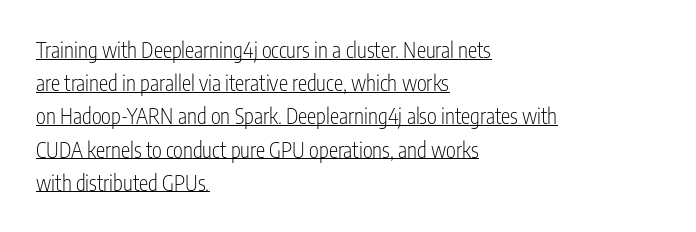
{"italic": "no", "bold": "no", "underline": "yes", "align": "left", "line_spacing": "normal", "line_spacing_ratio": 1.58, "letter_spacing": "normal", "letter_spacing_em": 0.0, "glyph_px": 21}
